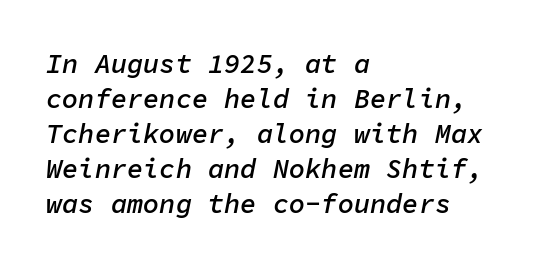
The image shows 27 px text type, italic (leaning right); set left-aligned, normal line spacing (1.3x), normal letter spacing, not underlined.
